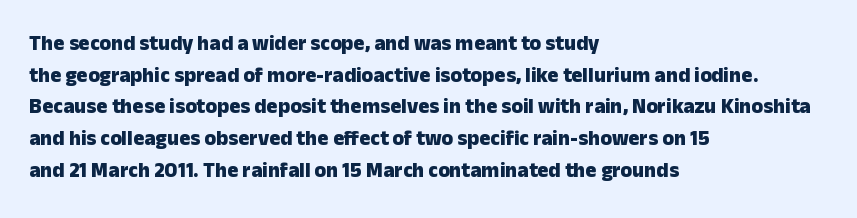
The image shows 21 px bold type, upright; set left-aligned, normal line spacing (1.51x), normal letter spacing, not underlined.
